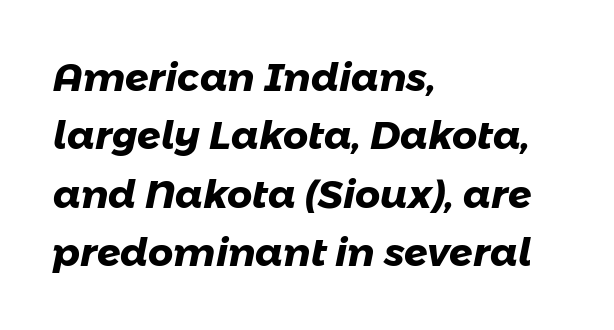
{"serif": "no", "bold": "yes", "weight": "heavy", "width": "normal", "stroke_contrast": "low", "x_height": "medium", "monospaced": "no", "underline": "no", "align": "left", "line_spacing": "normal", "line_spacing_ratio": 1.5, "letter_spacing": "normal", "letter_spacing_em": 0.0, "glyph_px": 39}
